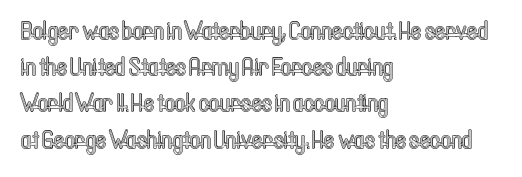
{"italic": "no", "underline": "no", "align": "left", "line_spacing": "normal", "line_spacing_ratio": 1.45, "letter_spacing": "normal", "letter_spacing_em": 0.0, "glyph_px": 25}
